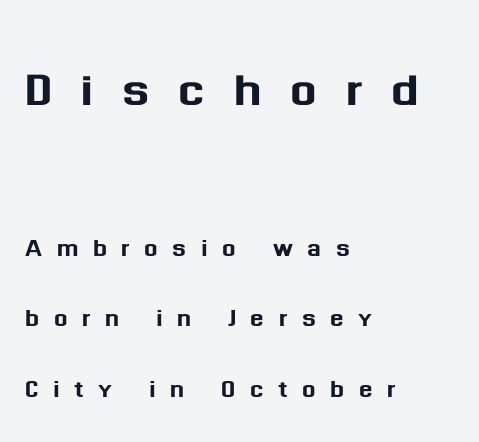
The image shows 63 px sans-serif type, upright; set left-aligned, loose line spacing (2.21x), unusually wide letter spacing (+0.45 em), not underlined; the first (top) block is 1.97x larger; medium stroke contrast and a medium x-height.
